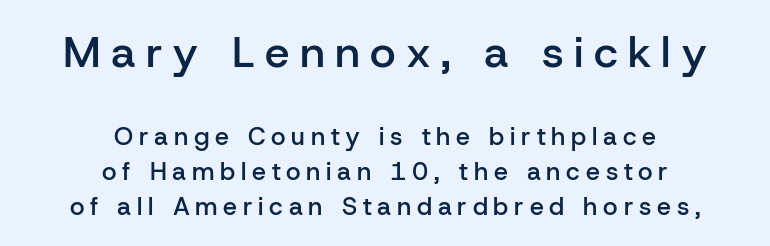
{"serif": "no", "italic": "no", "bold": "semi", "weight": "semibold", "width": "normal", "stroke_contrast": "low", "x_height": "medium", "monospaced": "no", "underline": "no", "align": "center", "line_spacing": "normal", "line_spacing_ratio": 1.4, "letter_spacing": "wide", "letter_spacing_em": 0.23, "larger_block": "first", "size_ratio": 1.76, "glyph_px": 44}
